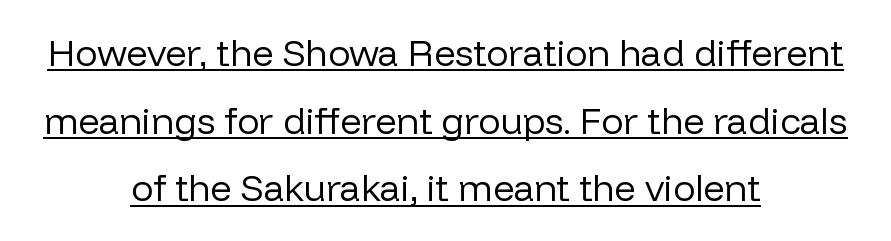
{"serif": "no", "italic": "no", "bold": "no", "weight": "regular", "width": "normal", "stroke_contrast": "low", "x_height": "medium", "monospaced": "no", "underline": "yes", "align": "center", "line_spacing_ratio": 1.83, "letter_spacing": "normal", "letter_spacing_em": 0.0, "glyph_px": 37}
